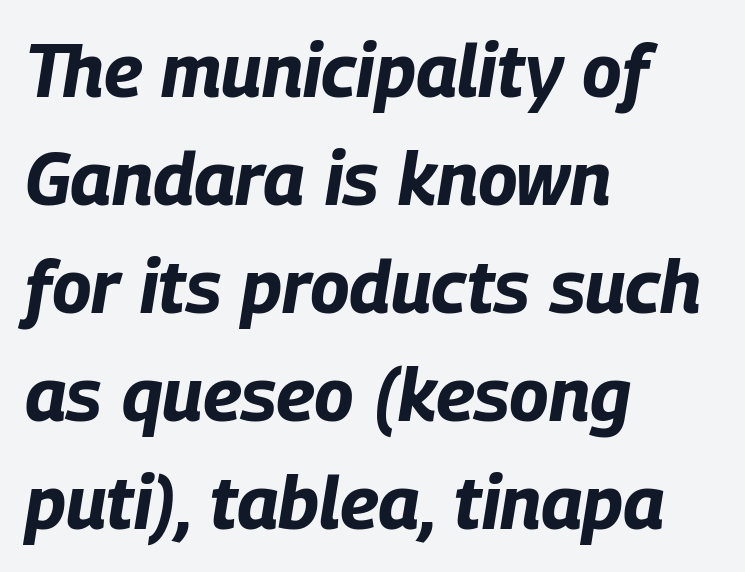
The rendering uses natural spacing where letterforms have individual widths. This rendering uses left alignment, leaving the right contour irregular. No word sits above an underline. Line spacing here is normal. Compared with ordinary roman type, these characters are visibly tilted.
